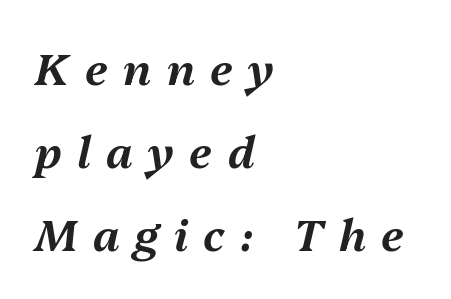
The image shows 44 px text type, italic (leaning right); set left-aligned, line spacing 1.89x, unusually wide letter spacing (+0.35 em), not underlined; medium stroke contrast and a medium x-height.
